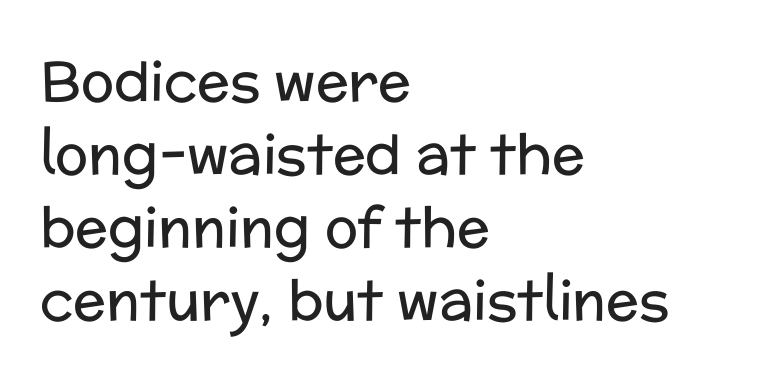
{"serif": "no", "italic": "no", "bold": "no", "weight": "regular", "width": "normal", "stroke_contrast": "low", "x_height": "medium", "monospaced": "no", "underline": "no", "align": "left", "line_spacing": "normal", "line_spacing_ratio": 1.33, "letter_spacing": "normal", "letter_spacing_em": 0.0, "glyph_px": 55}
